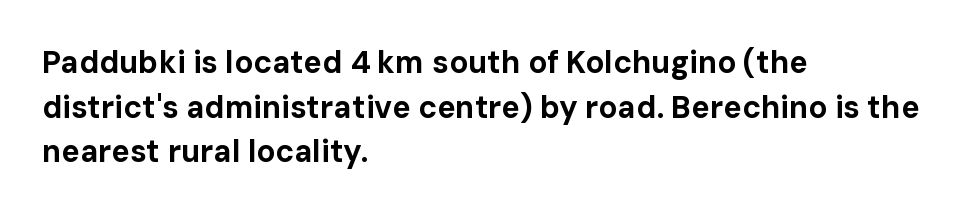
The image shows 31 px bold sans-serif type, upright; set left-aligned, normal line spacing (1.44x), normal letter spacing, not underlined; low stroke contrast and a medium x-height.
